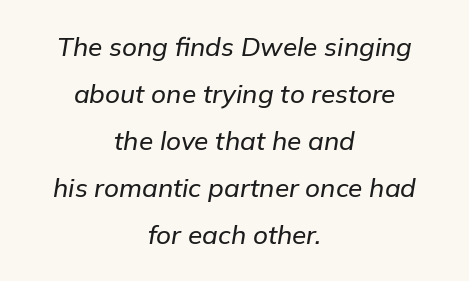
Q: Is the text italic (slanted)? A: Yes, it leans right by about 9 degrees.
Q: Is the text underlined? A: No.
Q: How is the paragraph aligned? A: Centered.
Q: Is the spacing between letters normal or unusually wide? A: Normal.
